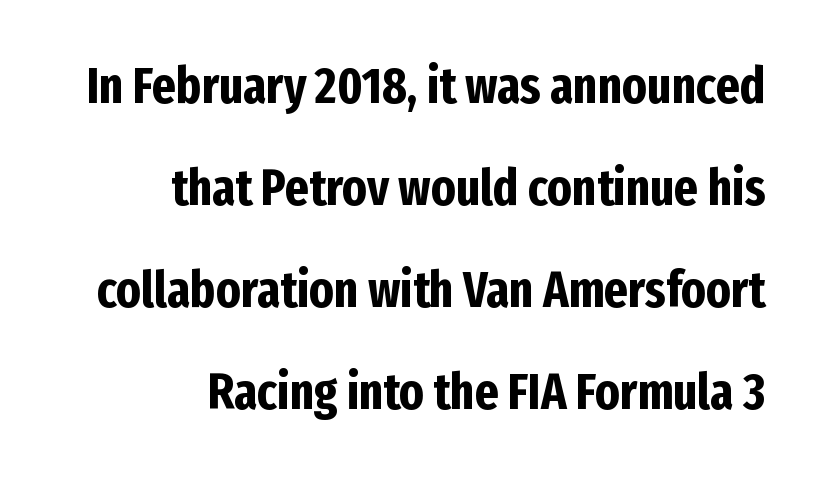
The image shows 51 px bold, condensed sans-serif type, upright; set right-aligned, loose line spacing (2.0x), normal letter spacing, not underlined; low stroke contrast and a medium x-height.
